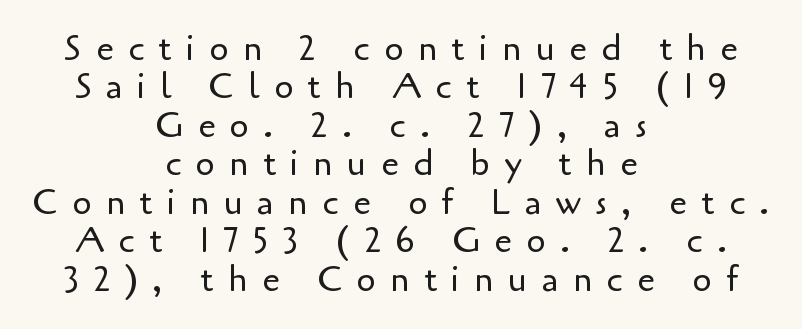
The image shows 35 px regular-weight sans-serif type, upright; set centered, tight line spacing (1.1x), unusually wide letter spacing (+0.41 em), not underlined; low stroke contrast and a small x-height.
